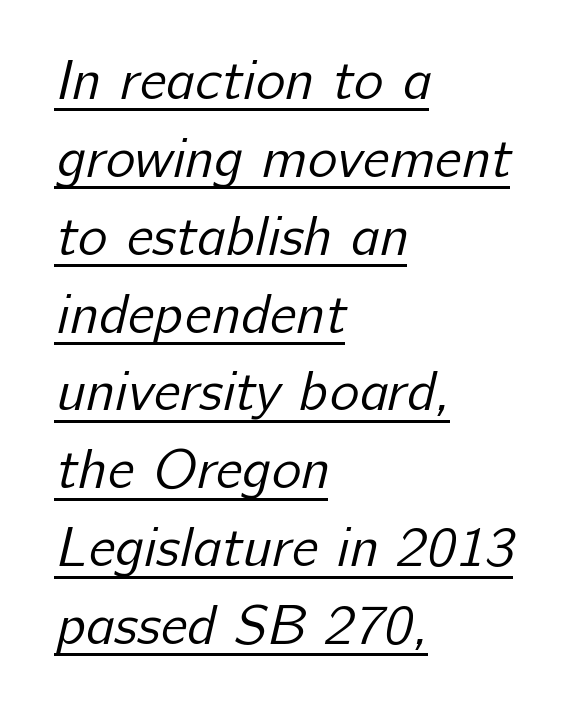
Grotesque or geometric, the face here clearly has no serifs. Honestly, the letter spacing is just normal — you wouldn't notice it. Whoever set this chose a conventional vertical rhythm. Reading down the block, your eye returns to a fixed left position each line. The specimen includes a rule beneath the text block's lines. A quiet, ordinary-to-light weight characterises the typeface.
